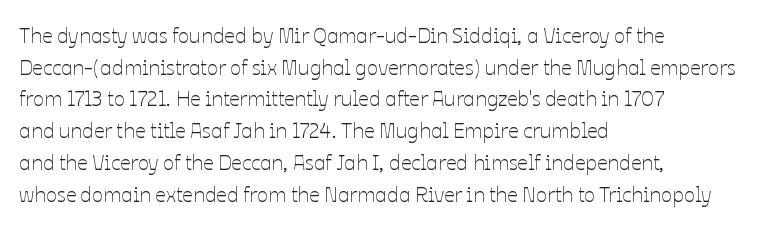
{"italic": "no", "bold": "no", "underline": "no", "align": "left", "line_spacing": "normal", "line_spacing_ratio": 1.51, "letter_spacing": "normal", "letter_spacing_em": 0.0, "glyph_px": 21}
